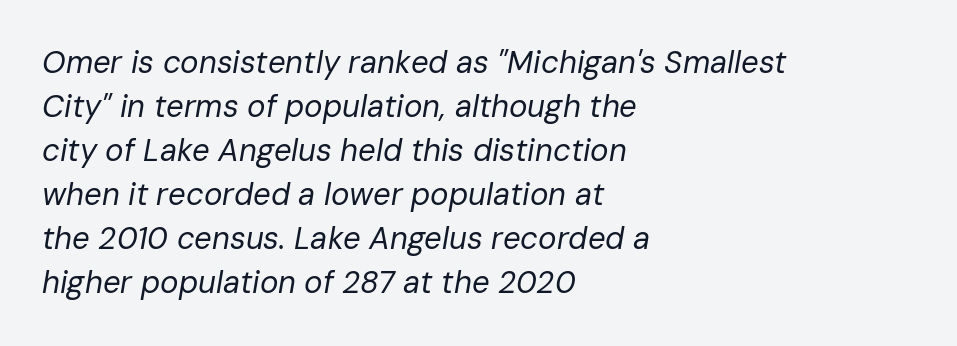
{"italic": "yes", "lean": "right", "slant_degrees": 10, "bold": "no", "weight": "regular", "width": "normal", "stroke_contrast": "low", "x_height": "medium", "monospaced": "no", "underline": "no", "align": "left", "line_spacing": "normal", "line_spacing_ratio": 1.42, "letter_spacing": "normal", "letter_spacing_em": 0.0, "glyph_px": 31}
